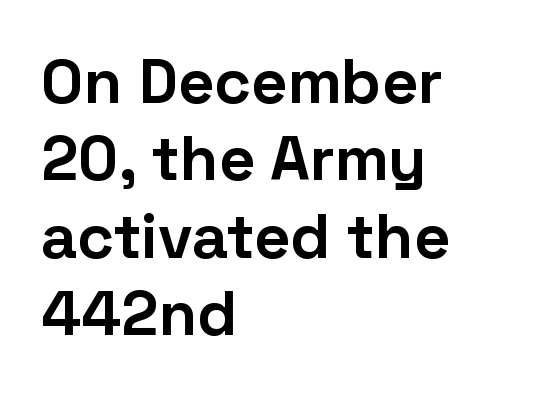
Q: Is the text bold? A: Yes.
Q: Is the text italic (slanted)? A: No, it is upright.
Q: Is the typeface a serif or a sans-serif typeface? A: Sans-serif.
Q: Is the text underlined? A: No.
Q: How is the paragraph aligned? A: Left-aligned.
Q: Is the spacing between letters normal or unusually wide? A: Normal.
Q: Width (condensed, normal, or wide)? A: Normal.
Q: Stroke contrast? A: Low.
Q: x-height? A: Medium.
Q: Monospaced? A: No.
